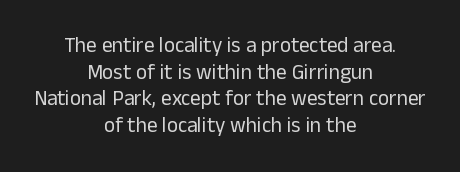
Quick note: underline off. Is this a heavy cut? Hardly; it is regular or lighter. Which margin do the lines hug? Neither — every line sits in the middle. Normally led — the rows are evenly, conventionally spaced. There is no visible air inserted between adjacent glyphs. This is the regular roman posture of the typeface.
